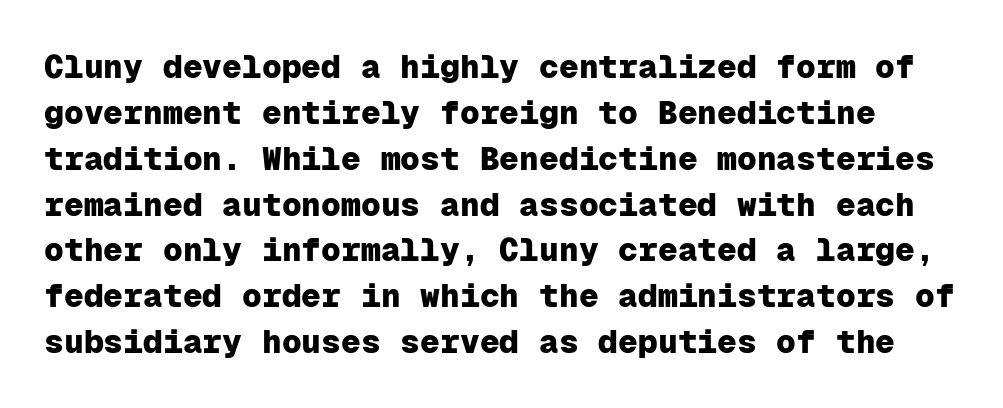
Q: Is the text bold? A: Yes.
Q: Is the text italic (slanted)? A: No, it is upright.
Q: Is the typeface a serif or a sans-serif typeface? A: Sans-serif.
Q: Is the text underlined? A: No.
Q: Is the spacing between letters normal or unusually wide? A: Normal.
Q: Is the spacing between lines tight, normal or loose? A: Normal.
Q: Width (condensed, normal, or wide)? A: Normal.
Q: Stroke contrast? A: Low.
Q: x-height? A: Medium.
Q: Monospaced? A: Yes.
